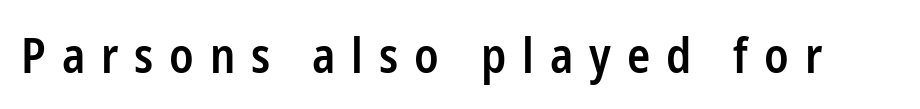
Students, note that the glyphs here are deliberately spaced far apart. Think of a printed novel: that variable character pitch is what you see here. To sum up the face: it is a sans, with no serifs. Descender tails drop into unmarked territory. The specimen reads as upright at a glance.
